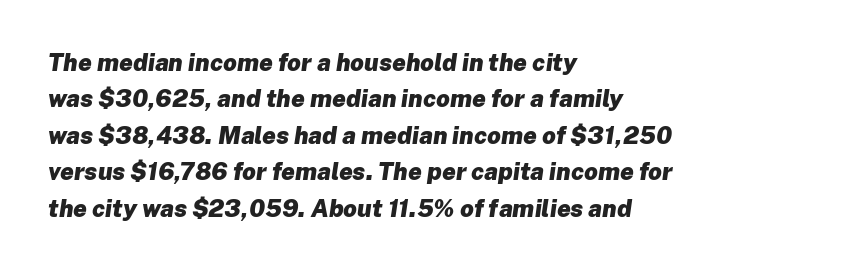
The image shows 24 px bold type, italic (leaning right); set left-aligned, normal line spacing (1.52x), normal letter spacing, not underlined.
